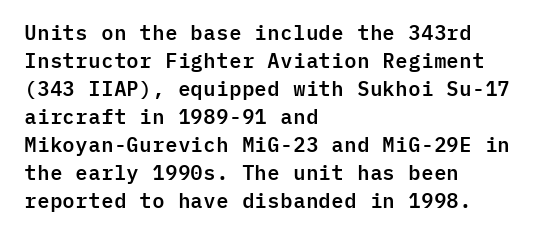
The image shows 20 px text type, upright; set left-aligned, normal line spacing (1.4x), normal letter spacing, not underlined.
